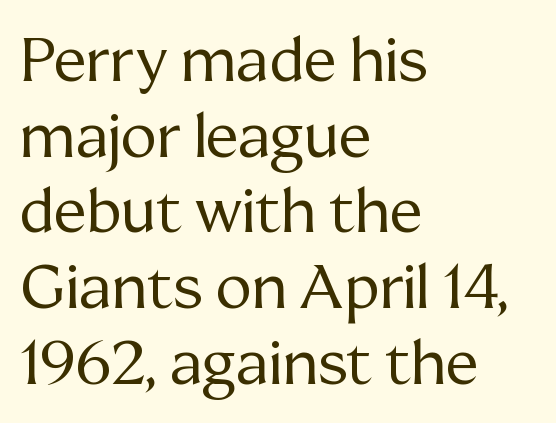
{"serif": "yes", "italic": "no", "bold": "no", "weight": "regular", "width": "normal", "stroke_contrast": "medium", "x_height": "medium", "monospaced": "no", "underline": "no", "align": "left", "line_spacing_ratio": 1.24, "letter_spacing": "normal", "letter_spacing_em": 0.0, "glyph_px": 61}
